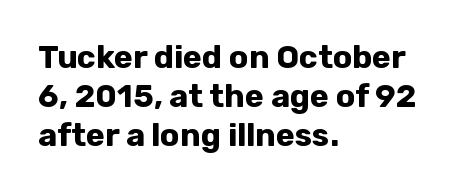
{"serif": "no", "italic": "no", "bold": "yes", "weight": "bold", "width": "normal", "stroke_contrast": "low", "x_height": "medium", "monospaced": "no", "underline": "no", "align": "left", "line_spacing_ratio": 1.22, "letter_spacing": "normal", "letter_spacing_em": 0.0, "glyph_px": 32}
